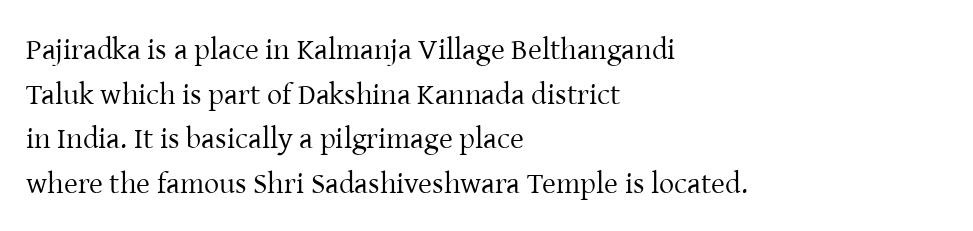
The image shows 30 px regular-weight serif type, upright; set left-aligned, normal line spacing (1.49x), normal letter spacing, not underlined; low stroke contrast and a medium x-height.
